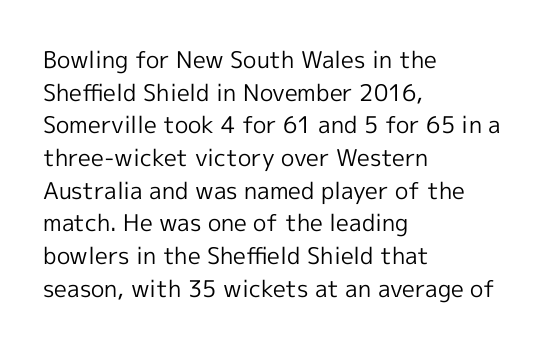
Q: Is the text bold? A: No.
Q: Is the text italic (slanted)? A: No, it is upright.
Q: Is the text underlined? A: No.
Q: How is the paragraph aligned? A: Left-aligned.
Q: Is the spacing between letters normal or unusually wide? A: Normal.
Q: Is the spacing between lines tight, normal or loose? A: Normal.
